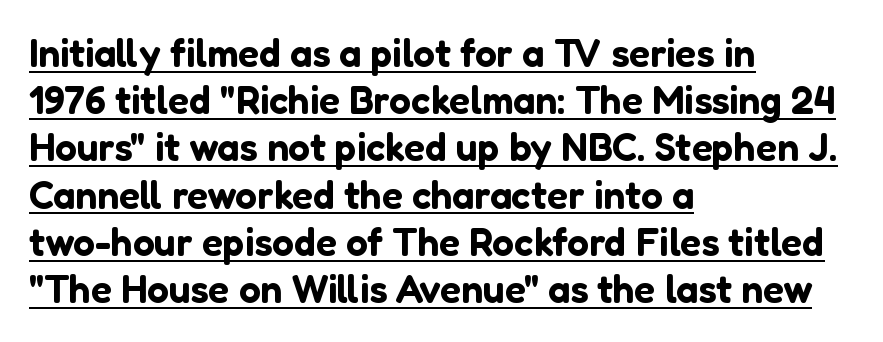
Q: Is the text italic (slanted)? A: No, it is upright.
Q: Is the typeface a serif or a sans-serif typeface? A: Sans-serif.
Q: Is the text underlined? A: Yes.
Q: How is the paragraph aligned? A: Left-aligned.
Q: Is the spacing between letters normal or unusually wide? A: Normal.
Q: Width (condensed, normal, or wide)? A: Normal.
Q: Stroke contrast? A: Low.
Q: x-height? A: Medium.
Q: Monospaced? A: No.
